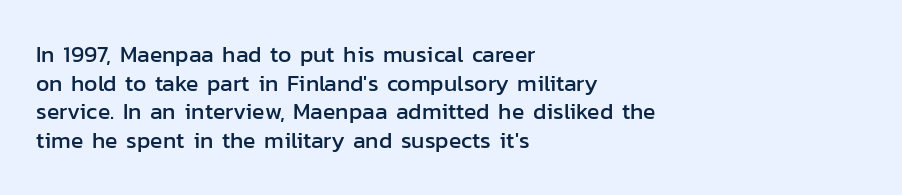
{"italic": "no", "underline": "no", "align": "left", "line_spacing": "normal", "line_spacing_ratio": 1.25, "letter_spacing": "normal", "letter_spacing_em": 0.0, "glyph_px": 23}
